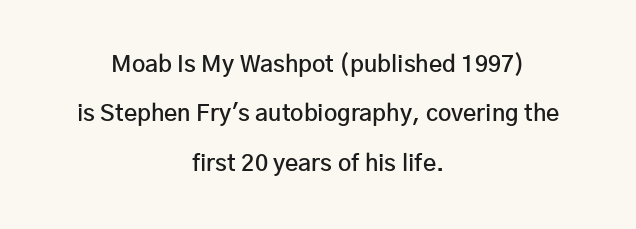
The image shows 23 px text type, upright; set centered, loose line spacing (2.15x), normal letter spacing, not underlined.
